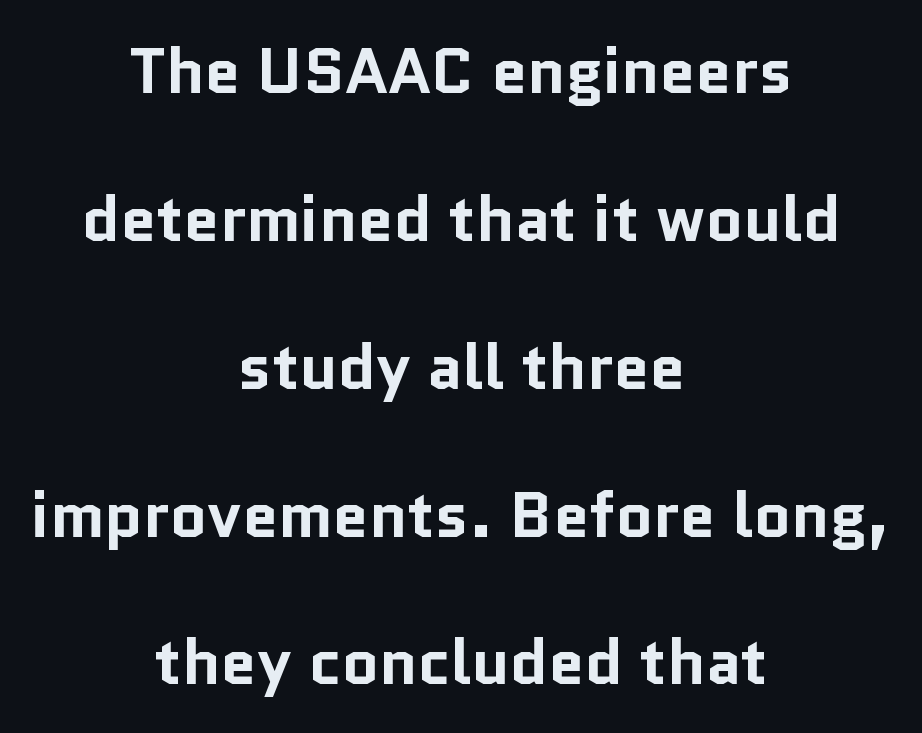
Check the space under the baseline: it is left empty. These lines are rendered in a variable-pitch font. Italic? Not at all — the glyphs are vertical. These lines stand farther apart than default settings would place them.
